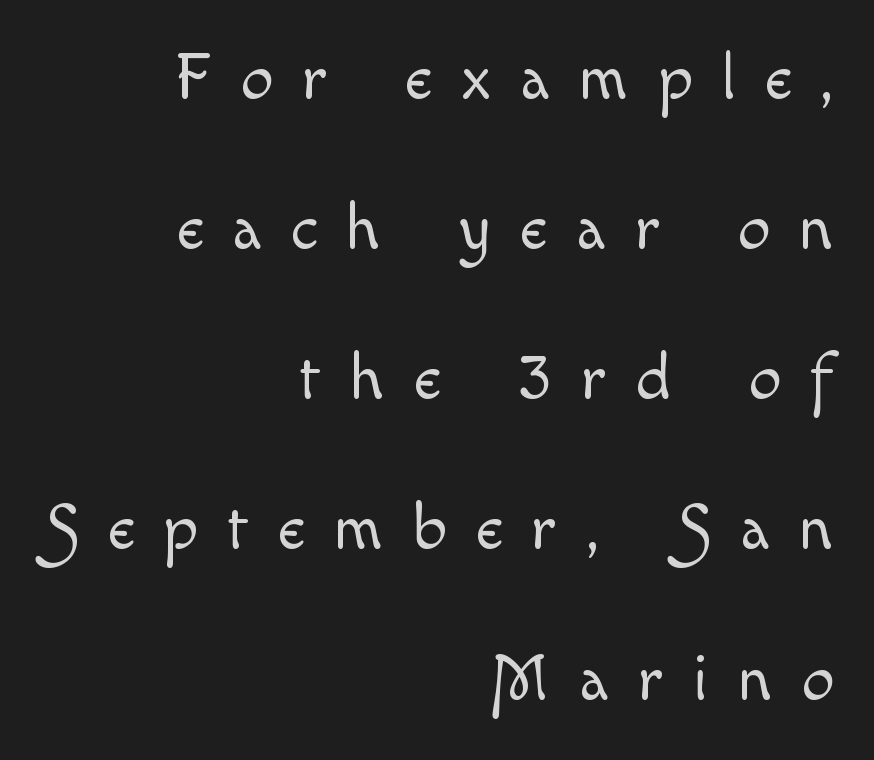
Q: Is the text bold? A: No.
Q: Is the text italic (slanted)? A: No, it is upright.
Q: Is the text underlined? A: No.
Q: How is the paragraph aligned? A: Right-aligned.
Q: Is the spacing between letters normal or unusually wide? A: Unusually wide.
Q: Is the spacing between lines tight, normal or loose? A: Loose.
Q: Width (condensed, normal, or wide)? A: Normal.
Q: x-height? A: Small.
Q: Monospaced? A: No.
